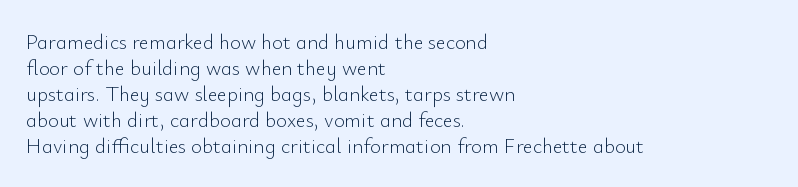
{"italic": "no", "bold": "no", "underline": "no", "align": "left", "line_spacing_ratio": 1.24, "letter_spacing": "normal", "letter_spacing_em": 0.0, "glyph_px": 21}
